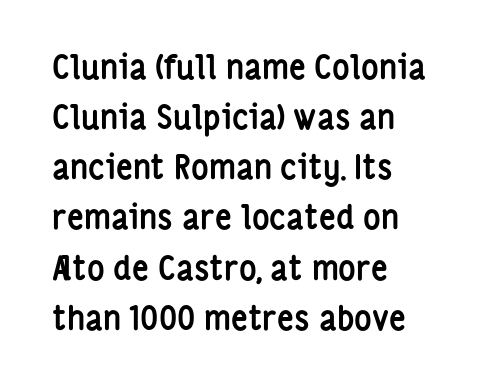
The image shows 33 px semibold, condensed sans-serif type, upright; set left-aligned, normal line spacing (1.52x), normal letter spacing, not underlined; low stroke contrast and a medium x-height.
